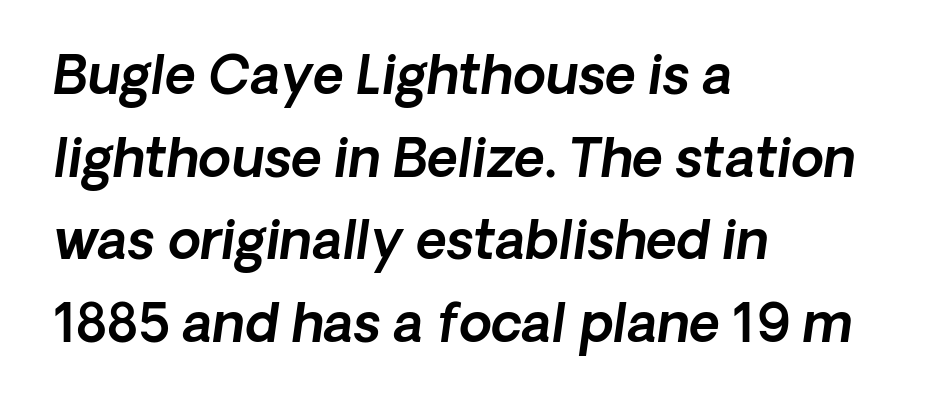
{"serif": "no", "width": "normal", "x_height": "medium", "monospaced": "no", "underline": "no", "align": "left", "line_spacing": "normal", "line_spacing_ratio": 1.56, "letter_spacing": "normal", "letter_spacing_em": 0.0, "glyph_px": 53}
